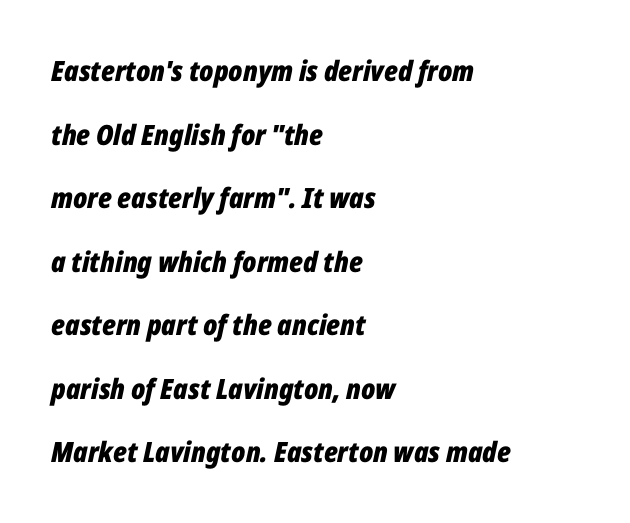
In terms of posture, this sample is oblique. Pretty heavy lettering here — definitely bold. You could call the tracking neutral — neither tight nor loose. Which margin do the lines hug? The left one — the right edge is uneven.
